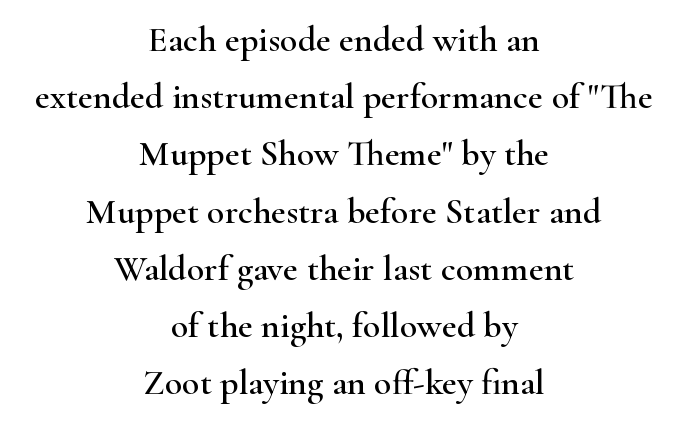
Q: Is the text italic (slanted)? A: No, it is upright.
Q: Is the typeface a serif or a sans-serif typeface? A: Serif.
Q: Is the text underlined? A: No.
Q: How is the paragraph aligned? A: Centered.
Q: Is the spacing between letters normal or unusually wide? A: Normal.
Q: Is the spacing between lines tight, normal or loose? A: Normal.
Q: Width (condensed, normal, or wide)? A: Wide.
Q: Stroke contrast? A: High.
Q: x-height? A: Small.
Q: Monospaced? A: No.
